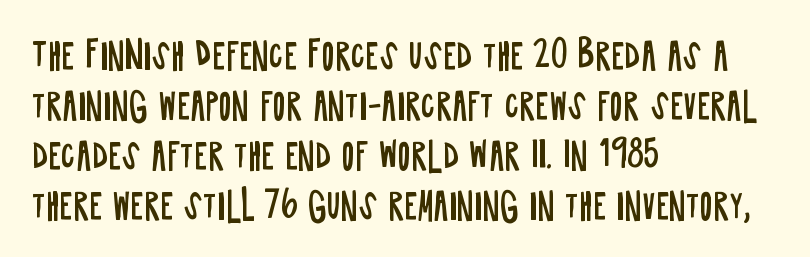
{"serif": "no", "italic": "no", "bold": "no", "weight": "regular", "width": "condensed", "stroke_contrast": "low", "x_height": "large", "monospaced": "no", "underline": "no", "align": "left", "line_spacing": "normal", "line_spacing_ratio": 1.43, "letter_spacing": "normal", "letter_spacing_em": 0.0, "glyph_px": 35}
